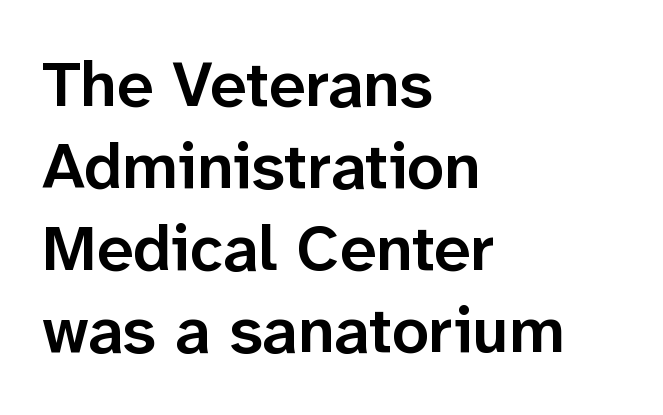
Q: Is the text bold? A: Semi-bold.
Q: Is the text italic (slanted)? A: No, it is upright.
Q: Is the typeface a serif or a sans-serif typeface? A: Sans-serif.
Q: Is the text underlined? A: No.
Q: How is the paragraph aligned? A: Left-aligned.
Q: Is the spacing between letters normal or unusually wide? A: Normal.
Q: Is the spacing between lines tight, normal or loose? A: Normal.
Q: Width (condensed, normal, or wide)? A: Normal.
Q: Stroke contrast? A: Low.
Q: x-height? A: Medium.
Q: Monospaced? A: No.
